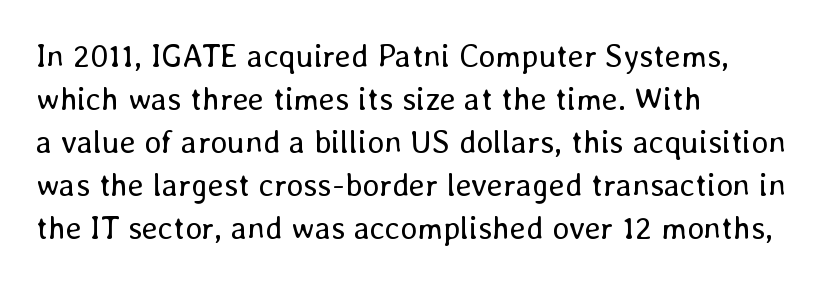
Q: Is the text bold? A: No.
Q: Is the text italic (slanted)? A: No, it is upright.
Q: Is the text underlined? A: No.
Q: How is the paragraph aligned? A: Left-aligned.
Q: Is the spacing between letters normal or unusually wide? A: Normal.
Q: Is the spacing between lines tight, normal or loose? A: Normal.
Q: Width (condensed, normal, or wide)? A: Normal.
Q: Stroke contrast? A: Low.
Q: x-height? A: Medium.
Q: Monospaced? A: No.
